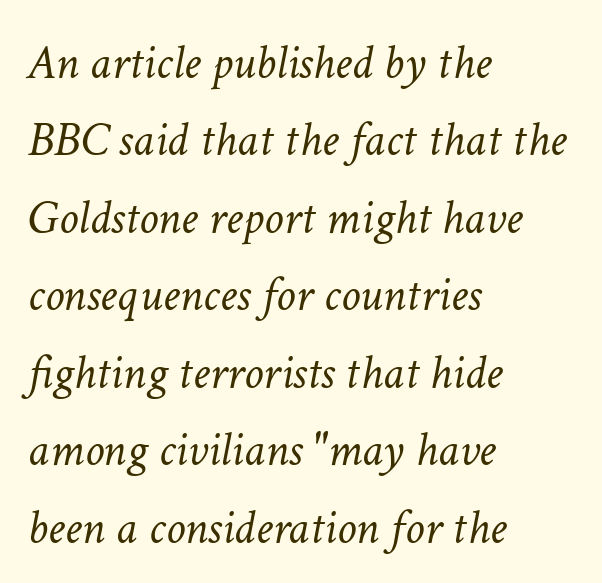
{"italic": "yes", "lean": "right", "slant_degrees": 11, "bold": "no", "weight": "light", "width": "normal", "stroke_contrast": "low", "x_height": "medium", "monospaced": "no", "underline": "no", "align": "left", "line_spacing": "normal", "line_spacing_ratio": 1.58, "letter_spacing": "normal", "letter_spacing_em": 0.0, "glyph_px": 49}
